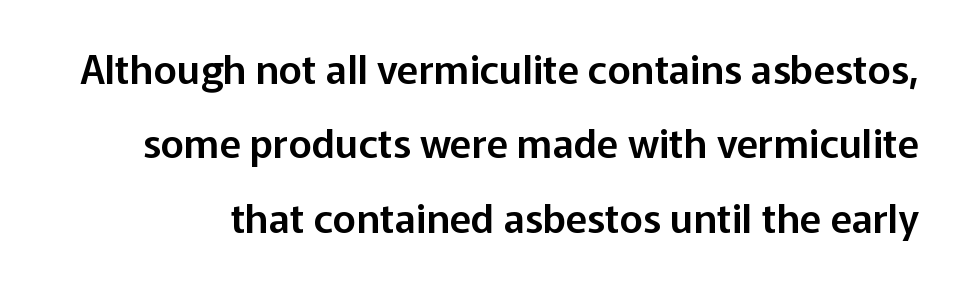
{"serif": "no", "italic": "no", "width": "normal", "stroke_contrast": "low", "x_height": "medium", "monospaced": "no", "underline": "no", "line_spacing_ratio": 1.86, "letter_spacing": "normal", "letter_spacing_em": 0.0, "glyph_px": 40}
